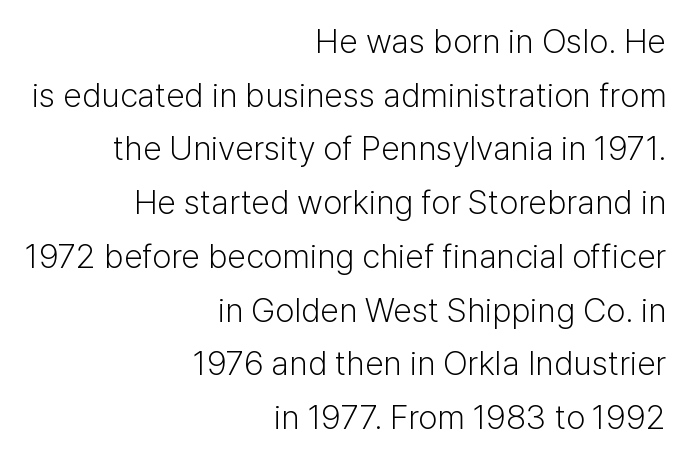
The image shows 34 px light sans-serif type, upright; set right-aligned, normal line spacing (1.58x), normal letter spacing, not underlined; low stroke contrast and a medium x-height.
